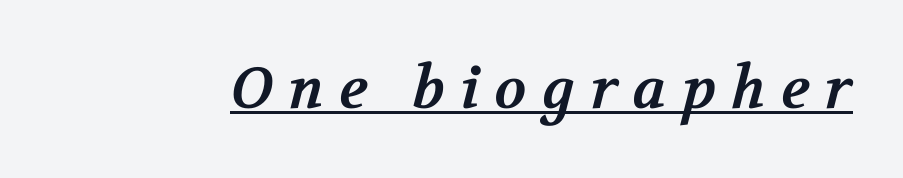
The image shows 58 px bold serif type; set unusually wide letter spacing (+0.27 em), underlined; medium stroke contrast and a medium x-height.
